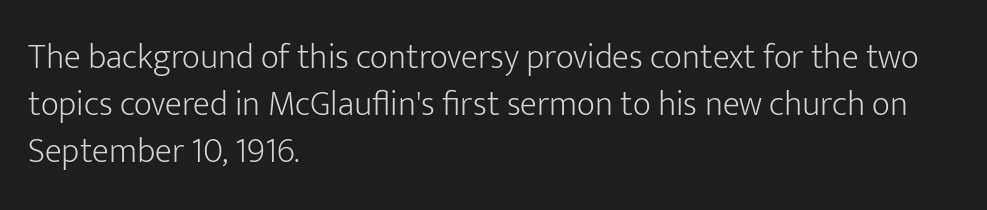
The image shows 35 px light sans-serif type, upright; set left-aligned, normal line spacing (1.35x), normal letter spacing, not underlined; low stroke contrast and a medium x-height.
